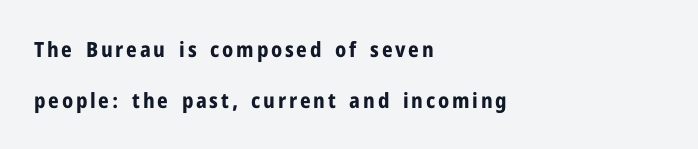
{"italic": "no", "bold": "yes", "underline": "no", "align": "left", "line_spacing": "loose", "line_spacing_ratio": 2.41, "glyph_px": 21}
